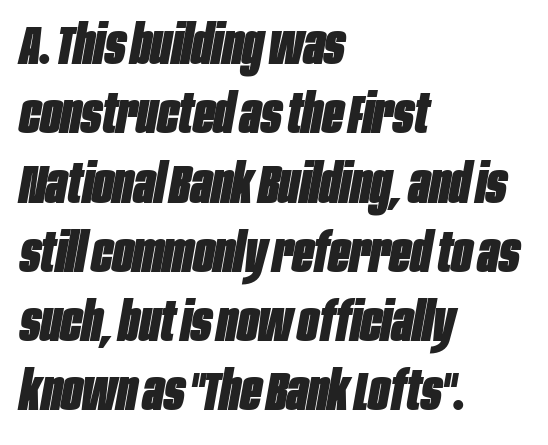
Is the type slanted? Yes — the strokes lean at a clear angle. The line texture is even and compact thanks to regular tracking. If you measured baseline to baseline, you'd find a middling distance. Anything drawn beneath the words? Only blank space. This rendering uses left alignment, leaving the right contour irregular. Emphasis by weight is at full strength: bold.
